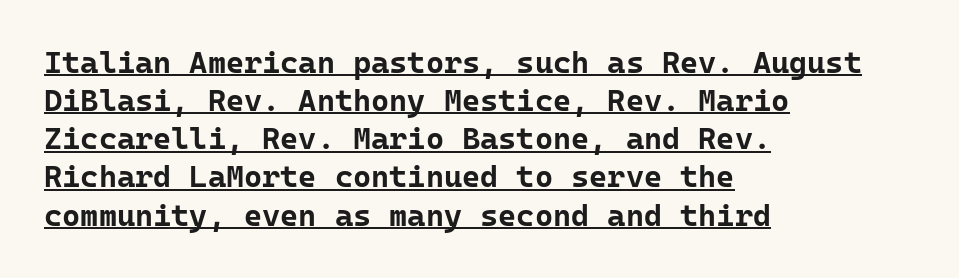
The image shows 31 px bold sans-serif type, upright, monospaced; set left-aligned, line spacing 1.23x, normal letter spacing, underlined; low stroke contrast and a medium x-height.
